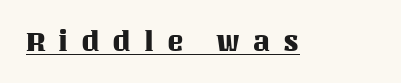
Q: Is the text italic (slanted)? A: No, it is upright.
Q: Is the text underlined? A: Yes.
Q: Is the spacing between letters normal or unusually wide? A: Unusually wide.
Q: Width (condensed, normal, or wide)? A: Normal.
Q: Stroke contrast? A: Medium.
Q: x-height? A: Large.
Q: Monospaced? A: No.
